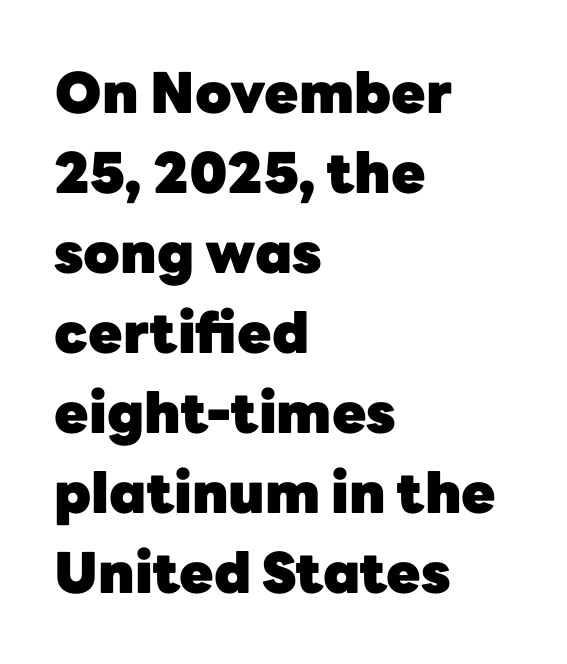
These words are printed bold, with thick strokes throughout. I'd call this a sans setting — the letters go barefoot. A classic flush-left, rag-right setting is used for this passage. Proportional: the letters do not fall into vertical columns. The letters stand upright; this is a roman face. There is no visible air inserted between adjacent glyphs.
